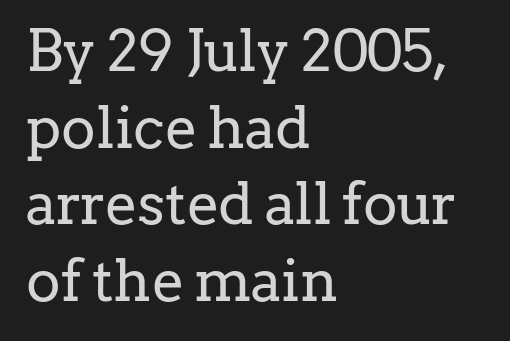
{"serif": "yes", "italic": "no", "bold": "no", "weight": "regular", "width": "normal", "stroke_contrast": "low", "x_height": "medium", "monospaced": "no", "underline": "no", "align": "left", "line_spacing": "normal", "line_spacing_ratio": 1.32, "letter_spacing": "normal", "letter_spacing_em": 0.0, "glyph_px": 58}
